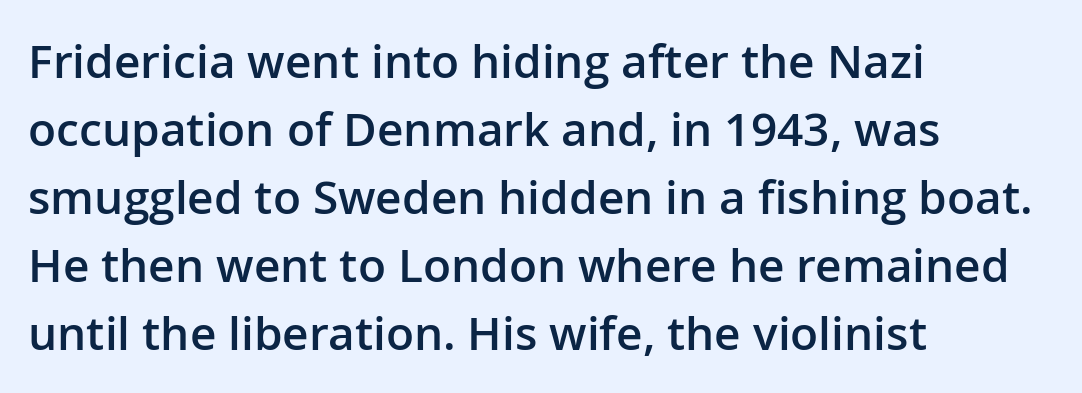
Bare-footed words on every line. Semibold letterforms, between regular and bold. Typeset ragged right — the left edge is the straight one. Designer's note — italics off, roman on.
